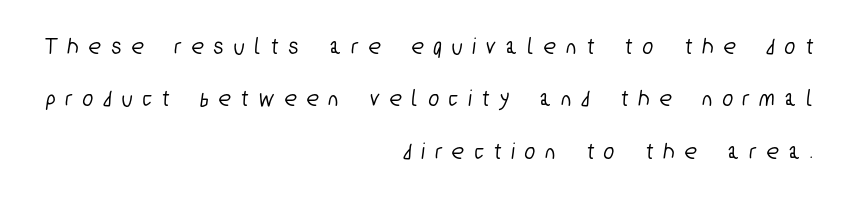
{"underline": "no", "align": "right", "line_spacing": "loose", "line_spacing_ratio": 2.18, "letter_spacing": "wide", "letter_spacing_em": 0.45, "glyph_px": 24}
